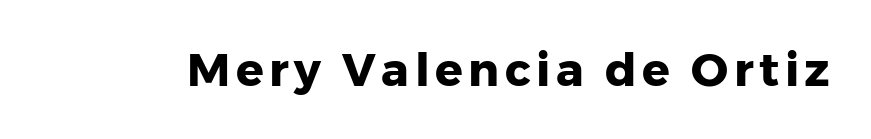
{"serif": "no", "italic": "no", "bold": "yes", "weight": "heavy", "width": "normal", "stroke_contrast": "low", "x_height": "medium", "monospaced": "no", "underline": "no", "glyph_px": 46}
